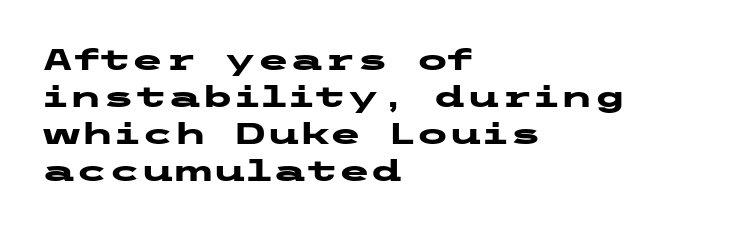
Q: Is the text bold? A: Yes.
Q: Is the text italic (slanted)? A: No, it is upright.
Q: Is the typeface a serif or a sans-serif typeface? A: Sans-serif.
Q: Is the text underlined? A: No.
Q: How is the paragraph aligned? A: Left-aligned.
Q: Is the spacing between letters normal or unusually wide? A: Normal.
Q: Width (condensed, normal, or wide)? A: Wide.
Q: Stroke contrast? A: Low.
Q: x-height? A: Medium.
